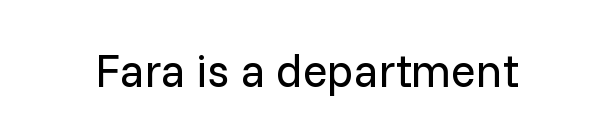
Nothing heavy about these letters — not bold at all. Rule under the text: the space is simply empty. Standard letterfit; no display-style spreading of the glyphs. The rendering uses natural spacing where letterforms have individual widths. You can tell from the bare stems that sans-serif type was used.
